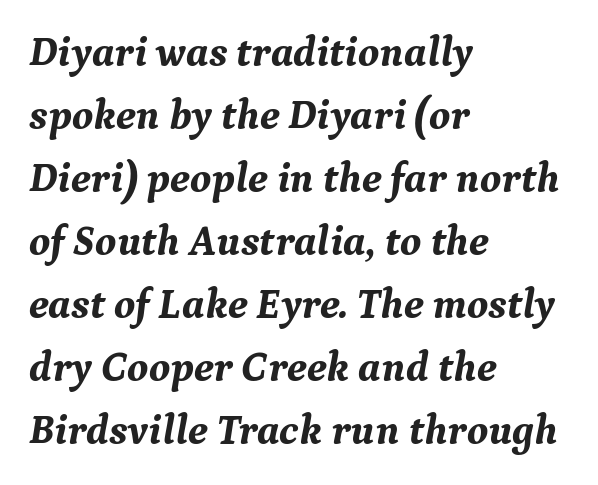
The image shows 42 px bold serif type, italic (leaning right); set left-aligned, normal line spacing (1.5x), normal letter spacing, not underlined; medium stroke contrast and a medium x-height.
